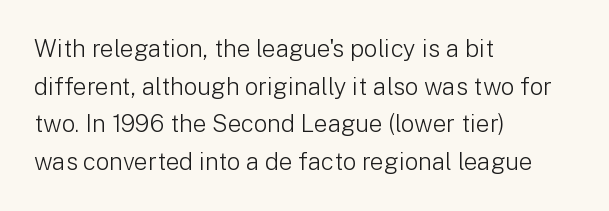
The image shows 24 px text type, upright; set left-aligned, normal line spacing (1.57x), normal letter spacing, not underlined.
